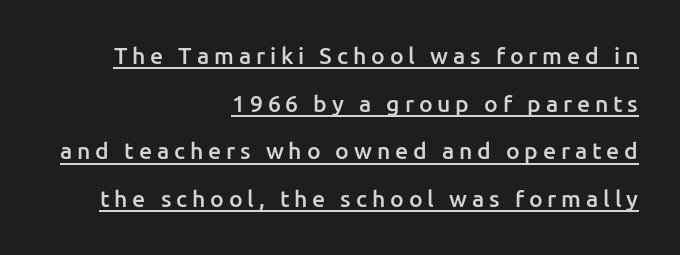
The image shows 23 px text type, upright; set right-aligned, loose line spacing (2.07x), unusually wide letter spacing (+0.21 em), underlined.
